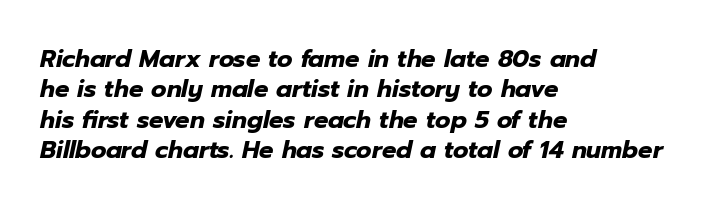
The image shows 24 px bold type, italic (leaning right); set left-aligned, normal line spacing (1.27x), normal letter spacing, not underlined.
